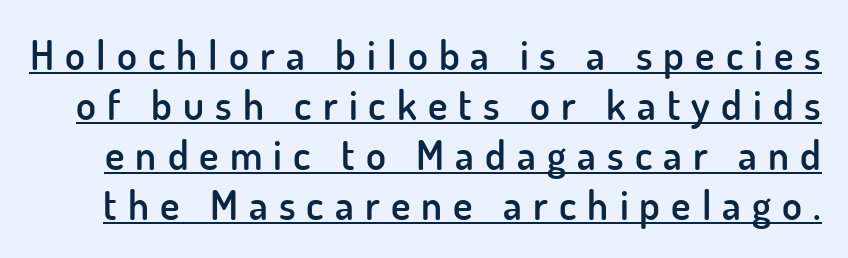
{"serif": "no", "italic": "no", "bold": "semi", "weight": "semibold", "width": "normal", "stroke_contrast": "low", "x_height": "small", "monospaced": "no", "underline": "yes", "line_spacing_ratio": 1.22, "letter_spacing": "wide", "letter_spacing_em": 0.27, "glyph_px": 41}
